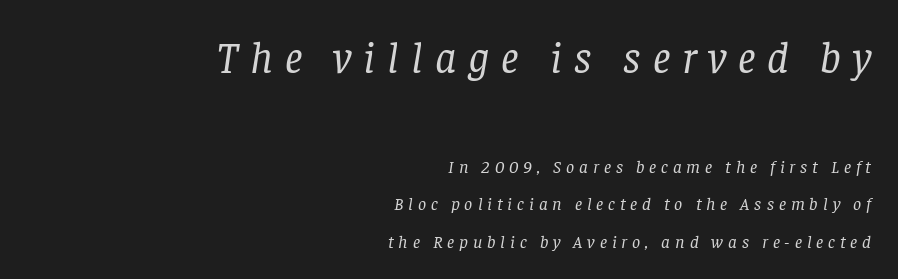
The image shows 44 px regular-weight serif type, italic (leaning right); set right-aligned, loose line spacing (2.08x), unusually wide letter spacing (+0.27 em), not underlined; the first (top) block is 2.44x larger; low stroke contrast and a large x-height.
